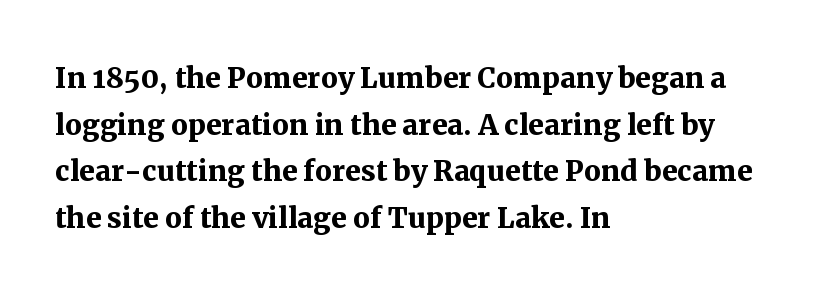
Q: Is the text bold? A: Yes.
Q: Is the text italic (slanted)? A: No, it is upright.
Q: Is the typeface a serif or a sans-serif typeface? A: Serif.
Q: Is the text underlined? A: No.
Q: How is the paragraph aligned? A: Left-aligned.
Q: Is the spacing between letters normal or unusually wide? A: Normal.
Q: Width (condensed, normal, or wide)? A: Normal.
Q: Stroke contrast? A: Medium.
Q: x-height? A: Medium.
Q: Monospaced? A: No.
